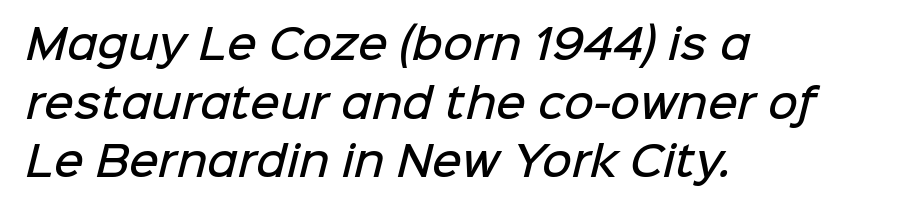
If you measured baseline to baseline, you'd find a middling distance. Strokes here are thickened, but only to semibold level. The passage shown is not underscored anywhere. The setting favours the left margin, as ordinary paragraphs usually do.
